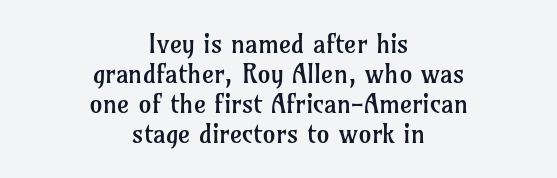
{"italic": "no", "bold": "no", "underline": "no", "align": "center", "line_spacing_ratio": 1.16, "letter_spacing": "normal", "letter_spacing_em": 0.0, "glyph_px": 26}
